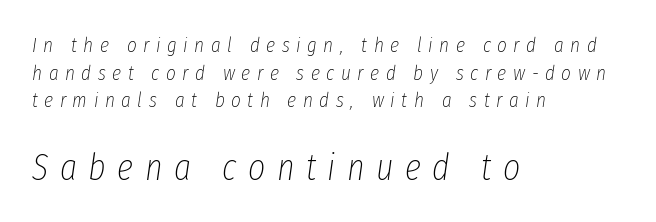
Q: Is the text bold? A: No.
Q: Is the text italic (slanted)? A: Yes, it leans right by about 8 degrees.
Q: Is the text underlined? A: No.
Q: How is the paragraph aligned? A: Left-aligned.
Q: Is the spacing between letters normal or unusually wide? A: Unusually wide.
Q: Is the spacing between lines tight, normal or loose? A: Normal.
Q: Which block of text is set in a larger size, the first (top) or the second (bottom)? A: The second (bottom) one.
Q: Width (condensed, normal, or wide)? A: Condensed.
Q: Stroke contrast? A: Low.
Q: x-height? A: Medium.
Q: Monospaced? A: No.
